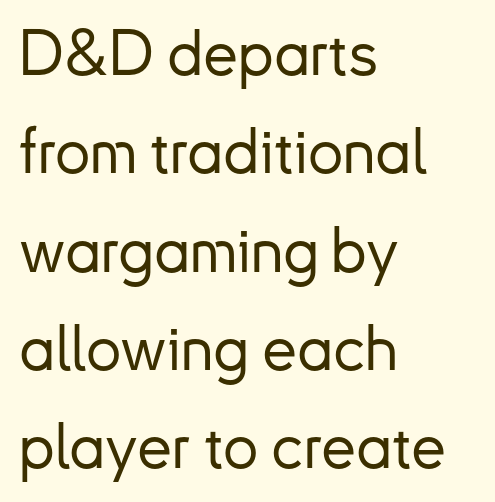
{"serif": "no", "italic": "no", "width": "normal", "stroke_contrast": "low", "x_height": "small", "monospaced": "no", "underline": "no", "align": "left", "line_spacing": "normal", "line_spacing_ratio": 1.56, "letter_spacing": "normal", "letter_spacing_em": 0.0, "glyph_px": 63}
